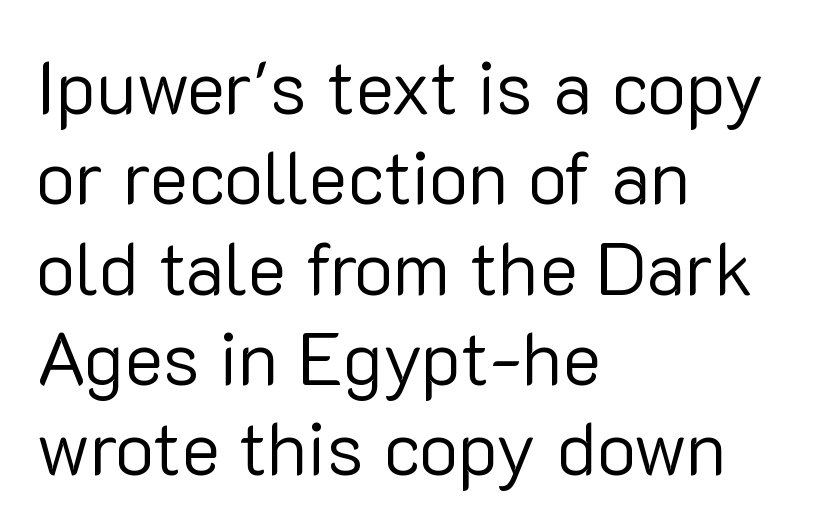
Q: Is the text bold? A: No.
Q: Is the text italic (slanted)? A: No, it is upright.
Q: Is the typeface a serif or a sans-serif typeface? A: Sans-serif.
Q: Is the text underlined? A: No.
Q: How is the paragraph aligned? A: Left-aligned.
Q: Is the spacing between letters normal or unusually wide? A: Normal.
Q: Width (condensed, normal, or wide)? A: Normal.
Q: Stroke contrast? A: Low.
Q: x-height? A: Medium.
Q: Monospaced? A: No.
